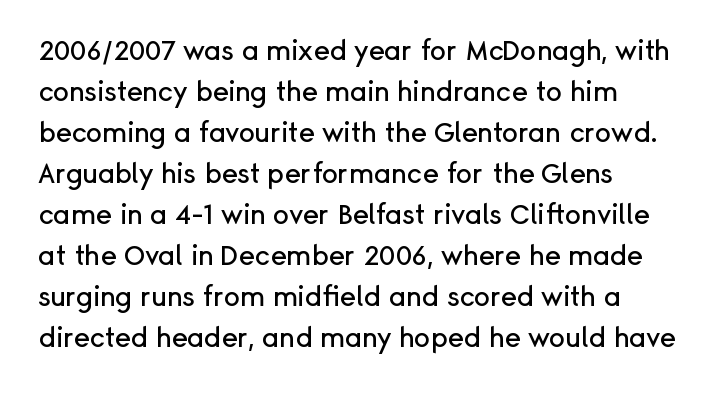
The image shows 27 px text type, upright; set left-aligned, normal line spacing (1.52x), normal letter spacing, not underlined.
